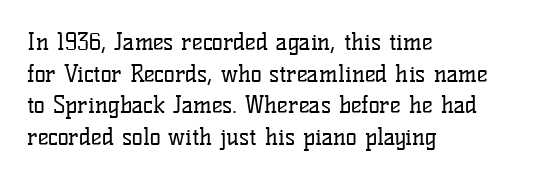
{"italic": "no", "bold": "no", "underline": "no", "align": "left", "line_spacing": "normal", "line_spacing_ratio": 1.37, "letter_spacing": "normal", "letter_spacing_em": 0.0, "glyph_px": 23}
